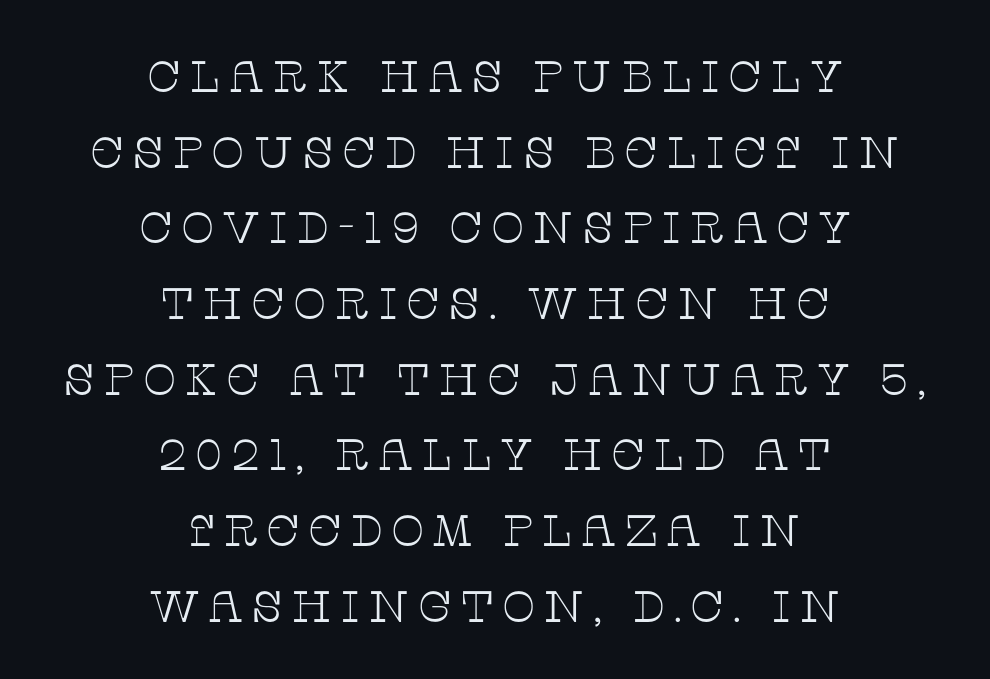
The image shows 44 px thin, wide serif type, upright; set centered, line spacing 1.72x, not underlined; low stroke contrast and a large x-height.
